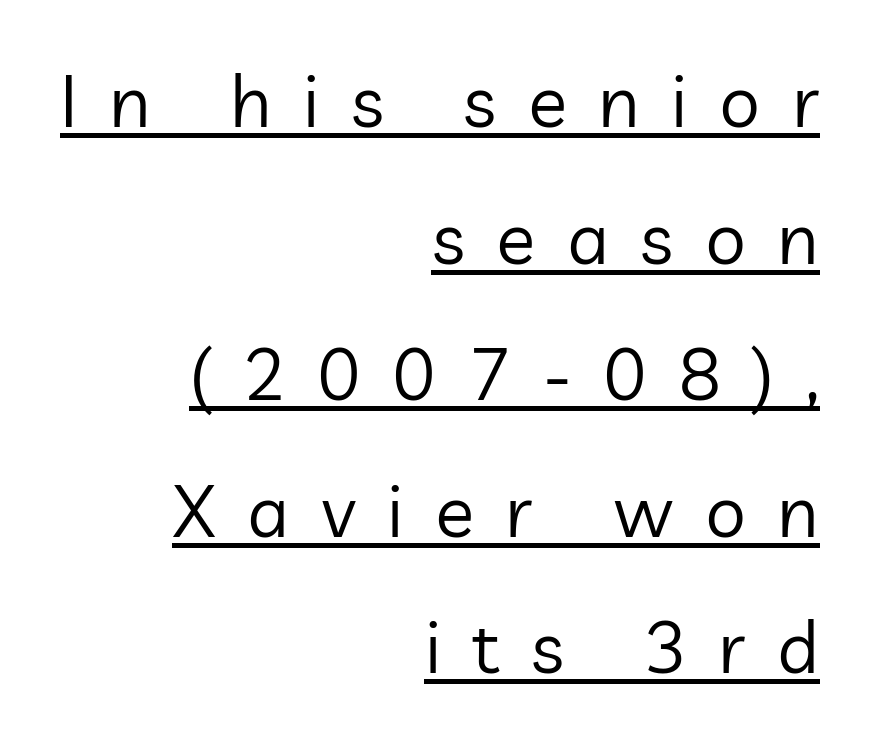
Q: Is the text bold? A: No.
Q: Is the text italic (slanted)? A: No, it is upright.
Q: Is the typeface a serif or a sans-serif typeface? A: Sans-serif.
Q: Is the text underlined? A: Yes.
Q: How is the paragraph aligned? A: Right-aligned.
Q: Is the spacing between letters normal or unusually wide? A: Unusually wide.
Q: Width (condensed, normal, or wide)? A: Normal.
Q: Stroke contrast? A: Low.
Q: x-height? A: Medium.
Q: Monospaced? A: No.
